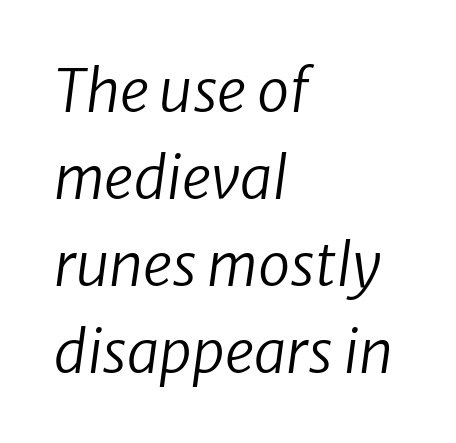
{"italic": "yes", "lean": "right", "slant_degrees": 8, "bold": "no", "weight": "regular", "width": "normal", "stroke_contrast": "low", "x_height": "medium", "monospaced": "no", "underline": "no", "align": "left", "line_spacing": "normal", "line_spacing_ratio": 1.5, "letter_spacing": "normal", "letter_spacing_em": 0.0, "glyph_px": 58}
